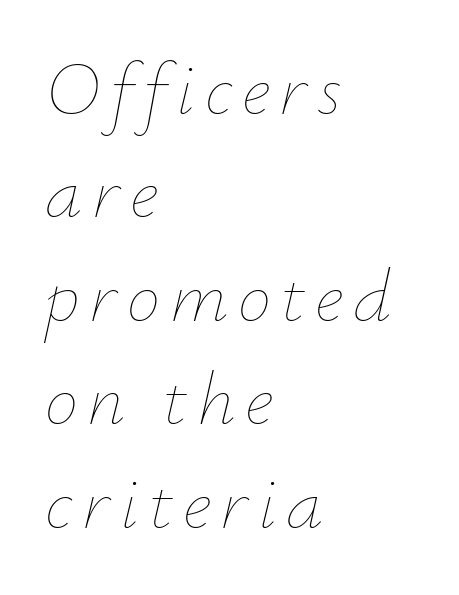
You could not count columns in this text — the font is proportionally spaced. The space directly below the letters is spotless. The compositor pushed each line to the left boundary. These lines sit exactly where default settings would place them. The strokes carry an ordinary text weight at most. Every character sits at an angle, as italics do.
